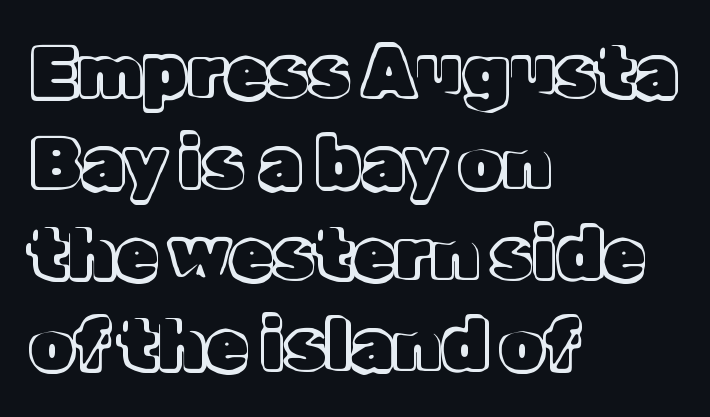
The image shows 70 px text type, upright; set left-aligned, normal line spacing (1.3x), normal letter spacing, not underlined; a medium x-height.
